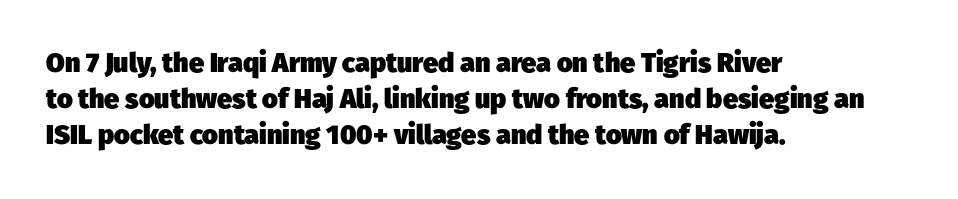
Q: Is the text bold? A: Yes.
Q: Is the text underlined? A: No.
Q: How is the paragraph aligned? A: Left-aligned.
Q: Is the spacing between letters normal or unusually wide? A: Normal.
Q: Is the spacing between lines tight, normal or loose? A: Normal.
